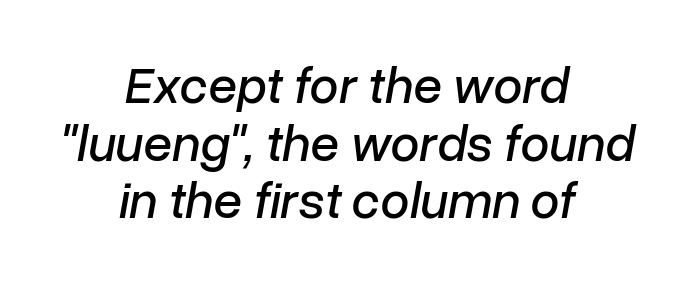
Designer's note — italics engaged. What stands out about the letter spacing? Nothing — it is the standard amount. Proportional: the letters do not fall into vertical columns. Which margin do the lines hug? Neither — every line sits in the middle. Does the leading feel generous? Not at all — it's pinched.
